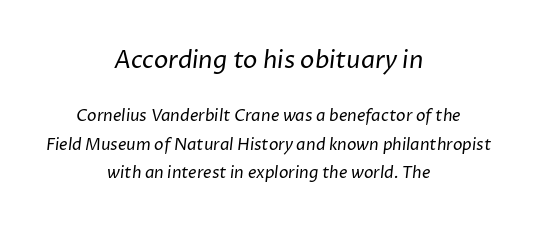
Q: Is the text bold? A: No.
Q: Is the text underlined? A: No.
Q: How is the paragraph aligned? A: Centered.
Q: Is the spacing between letters normal or unusually wide? A: Normal.
Q: Which block of text is set in a larger size, the first (top) or the second (bottom)? A: The first (top) one.
